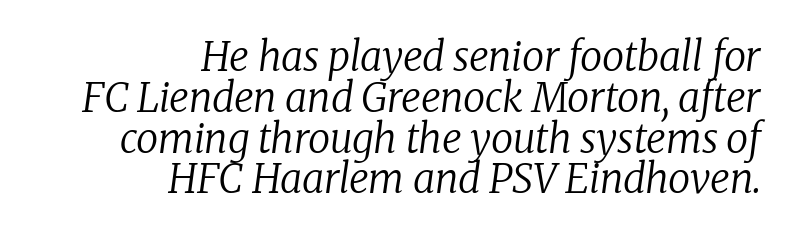
{"serif": "yes", "italic": "yes", "lean": "right", "slant_degrees": 8, "bold": "no", "weight": "regular", "width": "normal", "stroke_contrast": "low", "x_height": "medium", "monospaced": "no", "underline": "no", "align": "right", "line_spacing": "tight", "line_spacing_ratio": 1.02, "letter_spacing": "normal", "letter_spacing_em": 0.0, "glyph_px": 40}
